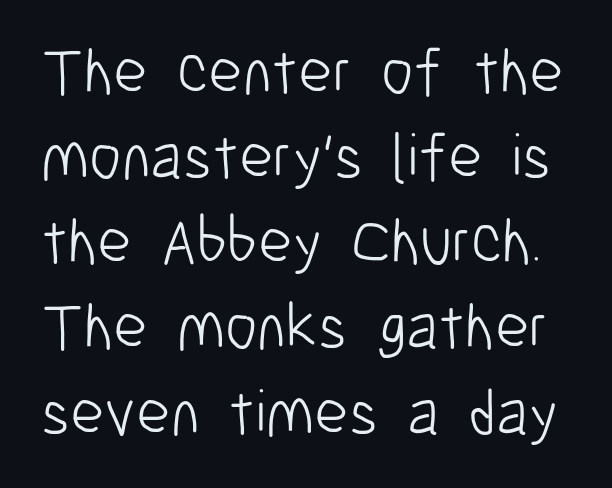
{"serif": "no", "italic": "no", "bold": "no", "weight": "light", "width": "condensed", "stroke_contrast": "low", "x_height": "medium", "monospaced": "no", "underline": "no", "line_spacing": "normal", "line_spacing_ratio": 1.31, "letter_spacing": "normal", "letter_spacing_em": 0.0, "glyph_px": 65}
